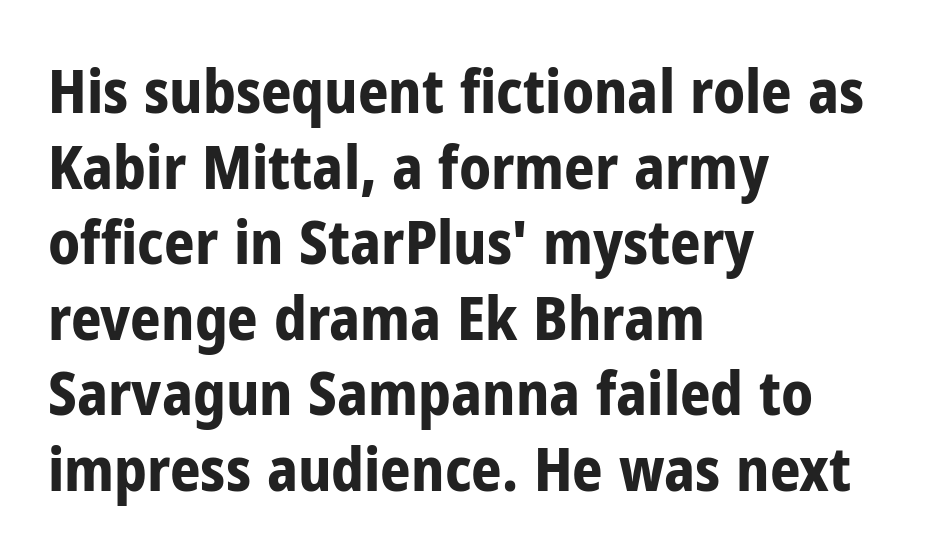
Q: Is the text bold? A: Yes.
Q: Is the text italic (slanted)? A: No, it is upright.
Q: Is the typeface a serif or a sans-serif typeface? A: Sans-serif.
Q: Is the text underlined? A: No.
Q: How is the paragraph aligned? A: Left-aligned.
Q: Is the spacing between letters normal or unusually wide? A: Normal.
Q: Is the spacing between lines tight, normal or loose? A: Normal.
Q: Width (condensed, normal, or wide)? A: Condensed.
Q: Stroke contrast? A: Low.
Q: x-height? A: Medium.
Q: Monospaced? A: No.
